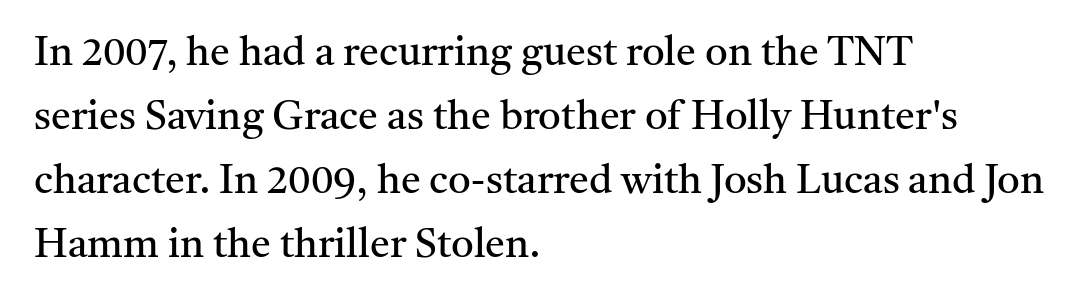
{"serif": "yes", "italic": "no", "bold": "no", "weight": "regular", "width": "normal", "stroke_contrast": "medium", "x_height": "medium", "monospaced": "no", "underline": "no", "align": "left", "line_spacing": "normal", "line_spacing_ratio": 1.6, "letter_spacing": "normal", "letter_spacing_em": 0.0, "glyph_px": 40}
